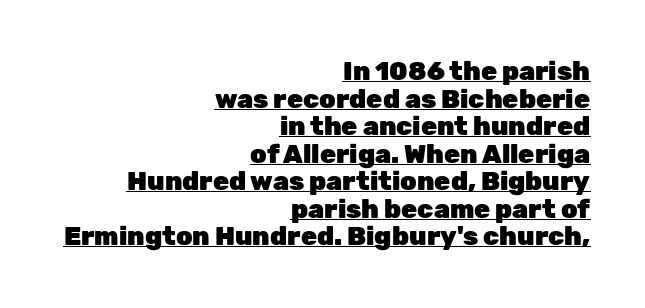
The image shows 26 px bold type, upright; set right-aligned, tight line spacing (1.06x), normal letter spacing, underlined.
